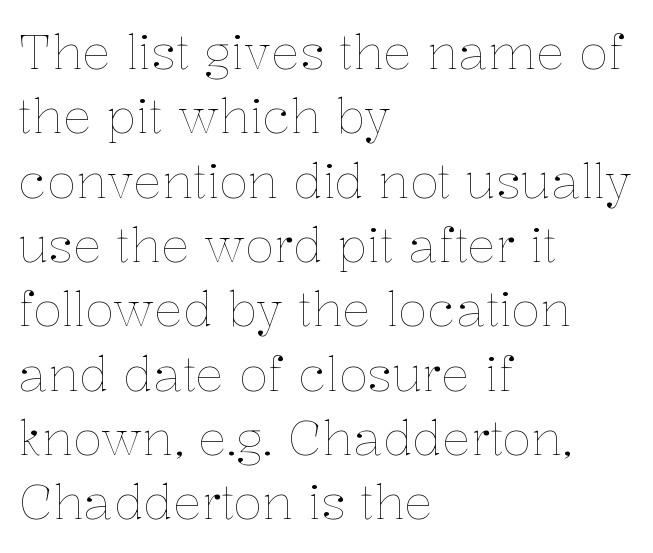
{"italic": "no", "bold": "no", "weight": "thin", "width": "normal", "stroke_contrast": "low", "x_height": "medium", "monospaced": "no", "underline": "no", "align": "left", "line_spacing": "normal", "line_spacing_ratio": 1.34, "letter_spacing": "normal", "letter_spacing_em": 0.0, "glyph_px": 48}
